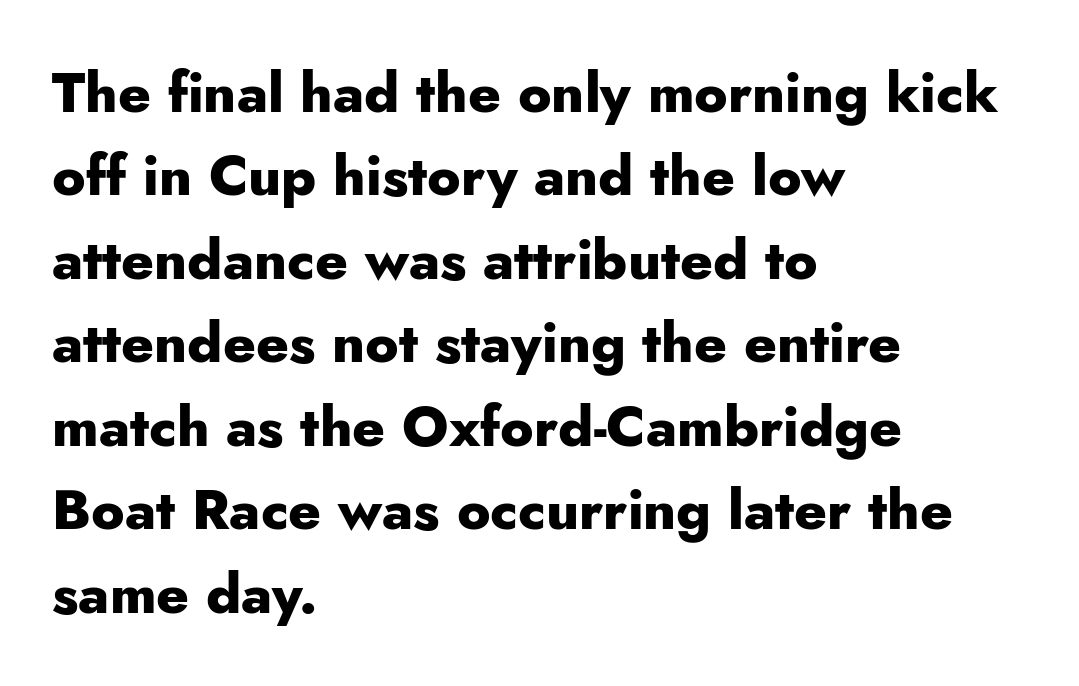
{"serif": "no", "italic": "no", "bold": "yes", "weight": "heavy", "width": "normal", "stroke_contrast": "low", "x_height": "small", "monospaced": "no", "underline": "no", "align": "left", "line_spacing": "normal", "line_spacing_ratio": 1.49, "letter_spacing": "normal", "letter_spacing_em": 0.0, "glyph_px": 56}
